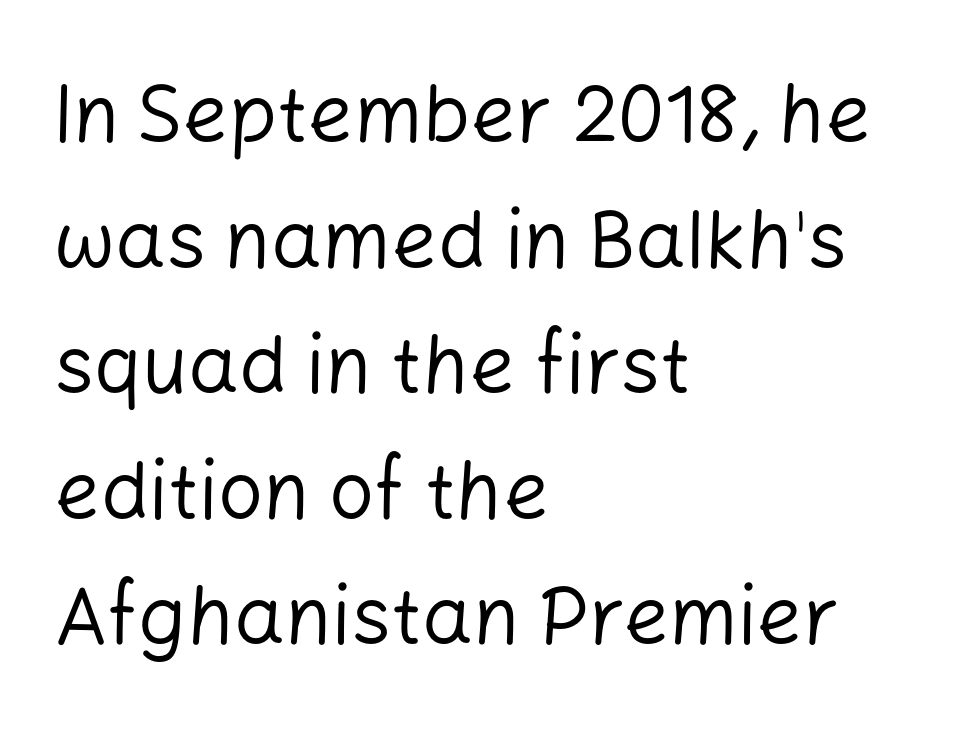
The image shows 80 px regular-weight sans-serif type, upright; set left-aligned, normal line spacing (1.57x), normal letter spacing, not underlined; low stroke contrast and a medium x-height.
